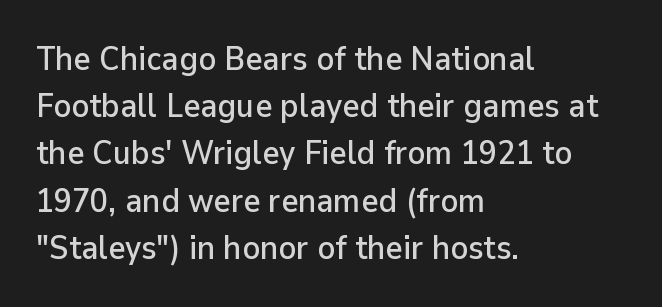
The image shows 33 px sans-serif type, upright; set left-aligned, normal line spacing (1.43x), normal letter spacing, not underlined; low stroke contrast and a medium x-height.
